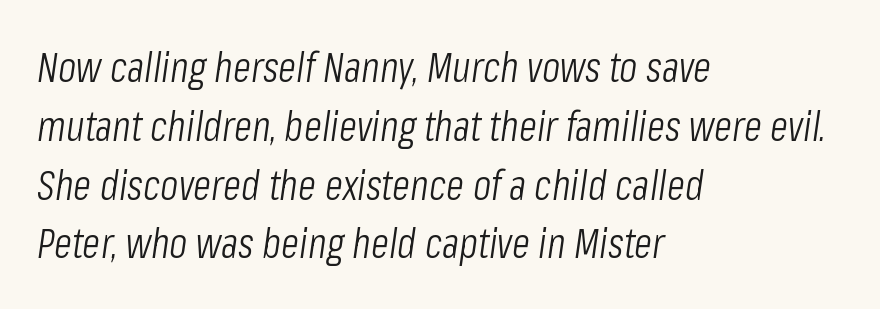
Q: Is the text bold? A: No.
Q: Is the text italic (slanted)? A: Yes, it leans right by about 8 degrees.
Q: Is the text underlined? A: No.
Q: How is the paragraph aligned? A: Left-aligned.
Q: Is the spacing between letters normal or unusually wide? A: Normal.
Q: Is the spacing between lines tight, normal or loose? A: Normal.
Q: Width (condensed, normal, or wide)? A: Condensed.
Q: Stroke contrast? A: Low.
Q: x-height? A: Medium.
Q: Monospaced? A: No.
